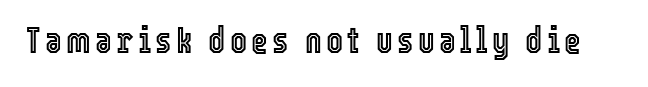
The image shows 36 px condensed type, upright; set not underlined; a medium x-height.
